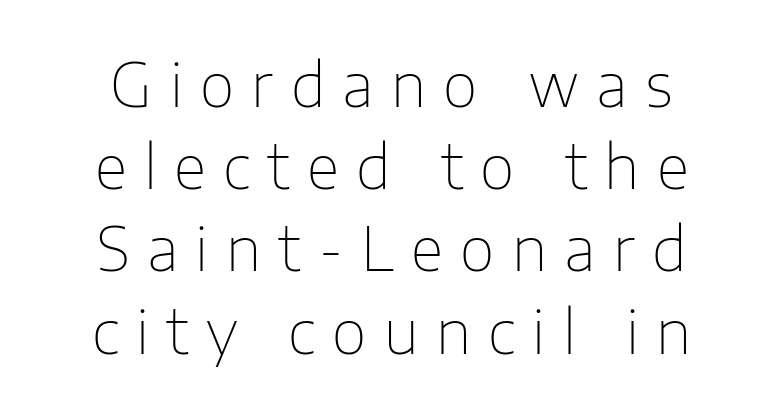
The letters advance in unequal steps, a hallmark of proportional type. The letters stand straight up with perfectly vertical stems. These lines have a slow, spaced-out rhythm from letter to letter. No word sits above an underline. The rendering shows plain stroke endings on the letterforms — a sans-serif design.
